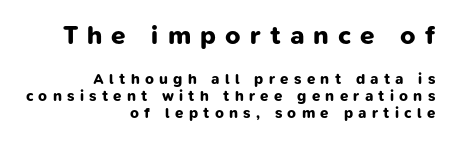
Q: Is the text bold? A: Yes.
Q: Is the text underlined? A: No.
Q: How is the paragraph aligned? A: Right-aligned.
Q: Is the spacing between letters normal or unusually wide? A: Unusually wide.
Q: Is the spacing between lines tight, normal or loose? A: Tight.
Q: Which block of text is set in a larger size, the first (top) or the second (bottom)? A: The first (top) one.
